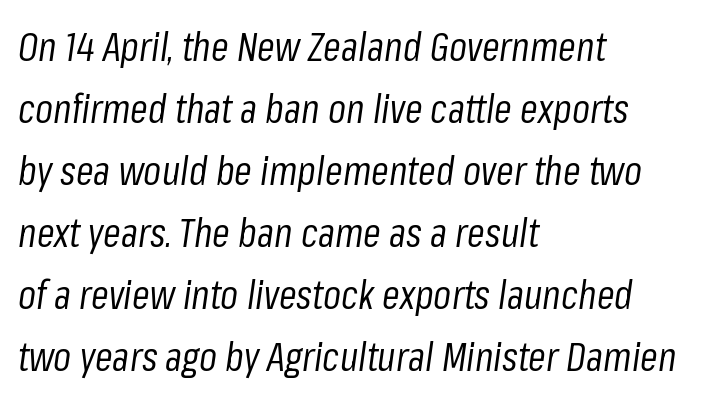
Q: Is the text bold? A: No.
Q: Is the text italic (slanted)? A: Yes, it leans right by about 8 degrees.
Q: Is the text underlined? A: No.
Q: How is the paragraph aligned? A: Left-aligned.
Q: Is the spacing between letters normal or unusually wide? A: Normal.
Q: Is the spacing between lines tight, normal or loose? A: Normal.
Q: Width (condensed, normal, or wide)? A: Condensed.
Q: Stroke contrast? A: Low.
Q: x-height? A: Medium.
Q: Monospaced? A: No.
